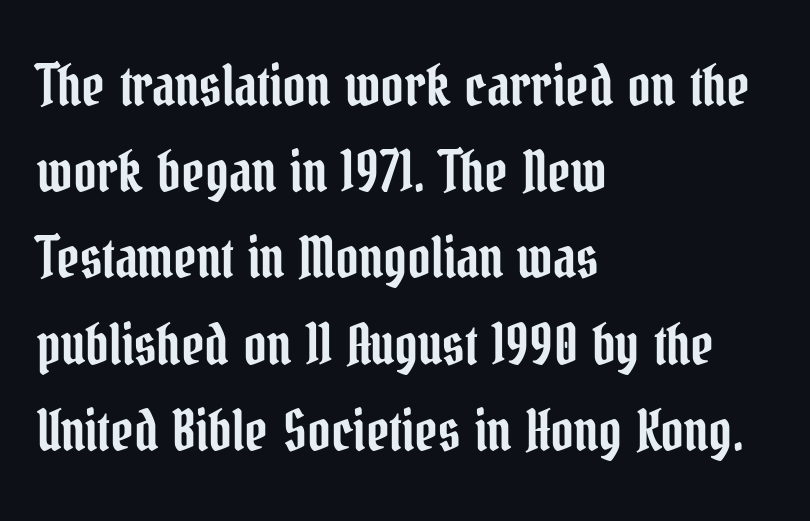
{"serif": "yes", "italic": "no", "width": "condensed", "stroke_contrast": "low", "x_height": "medium", "monospaced": "no", "underline": "no", "align": "left", "line_spacing": "normal", "line_spacing_ratio": 1.54, "letter_spacing": "normal", "letter_spacing_em": 0.0, "glyph_px": 56}
